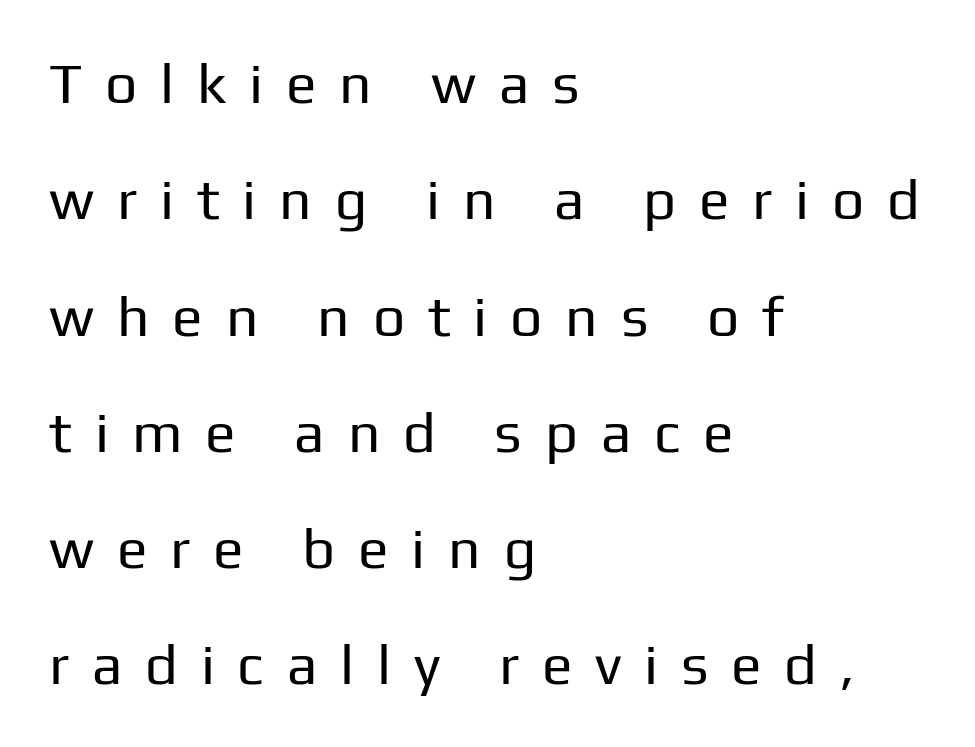
Left-aligned paragraph, ragged on the right. The designer dialed line spacing up above the default. Is this a fixed-width face? No — the glyphs have proportional, varying widths. What stands out about the letter spacing? Its width — letters are far apart. When letters stand straight like this, we call the style roman or upright.
